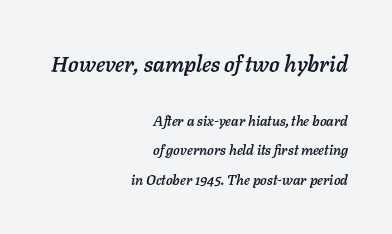
{"italic": "yes", "lean": "right", "slant_degrees": 11, "underline": "no", "align": "right", "line_spacing": "loose", "line_spacing_ratio": 2.1, "letter_spacing": "normal", "letter_spacing_em": 0.0, "larger_block": "first", "size_ratio": 1.57, "glyph_px": 22}
